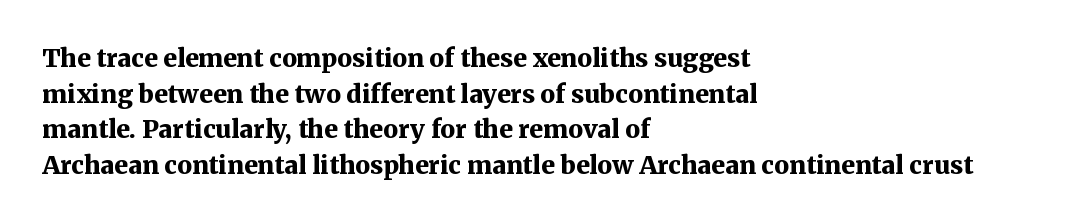
The image shows 25 px bold type, upright; set left-aligned, normal line spacing (1.43x), normal letter spacing, not underlined.
